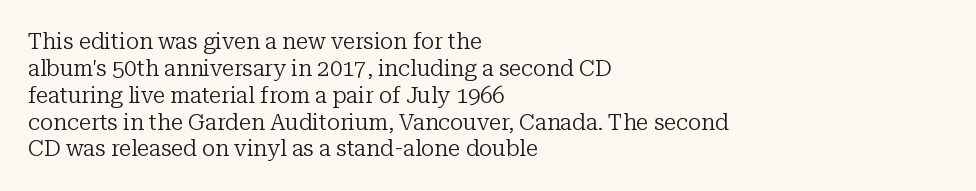
Q: Is the text bold? A: No.
Q: Is the text italic (slanted)? A: No, it is upright.
Q: Is the text underlined? A: No.
Q: How is the paragraph aligned? A: Left-aligned.
Q: Is the spacing between letters normal or unusually wide? A: Normal.
